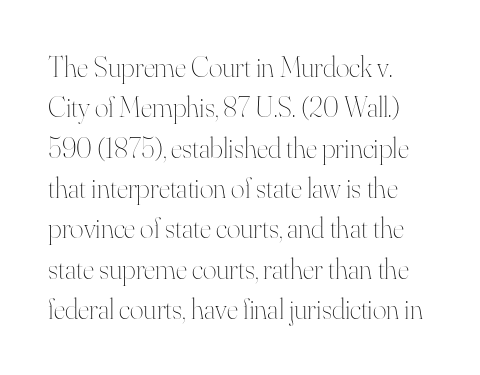
The type sits square on the baseline with zero lean. The leading is moderate, giving the passage an even texture. Think of a printed novel: that variable character pitch is what you see here. The face looks like a standard text weight, possibly lighter. Horizontal alignment here is leftward, the default for most running prose.
